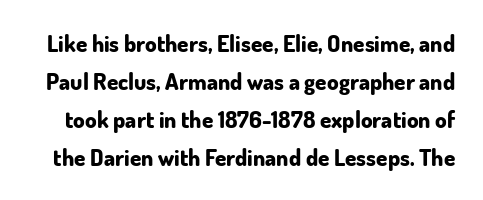
The image shows 23 px bold type, upright; set normal line spacing (1.65x), normal letter spacing, not underlined.
